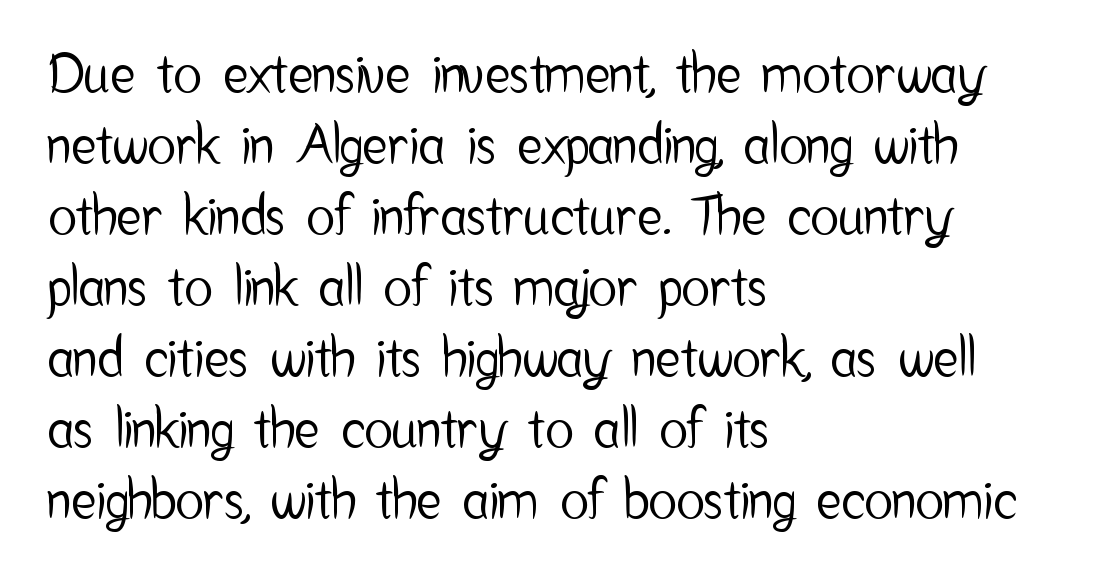
{"serif": "no", "italic": "no", "width": "condensed", "stroke_contrast": "low", "x_height": "medium", "monospaced": "no", "underline": "no", "align": "left", "line_spacing": "normal", "line_spacing_ratio": 1.34, "letter_spacing": "normal", "letter_spacing_em": 0.0, "glyph_px": 53}
